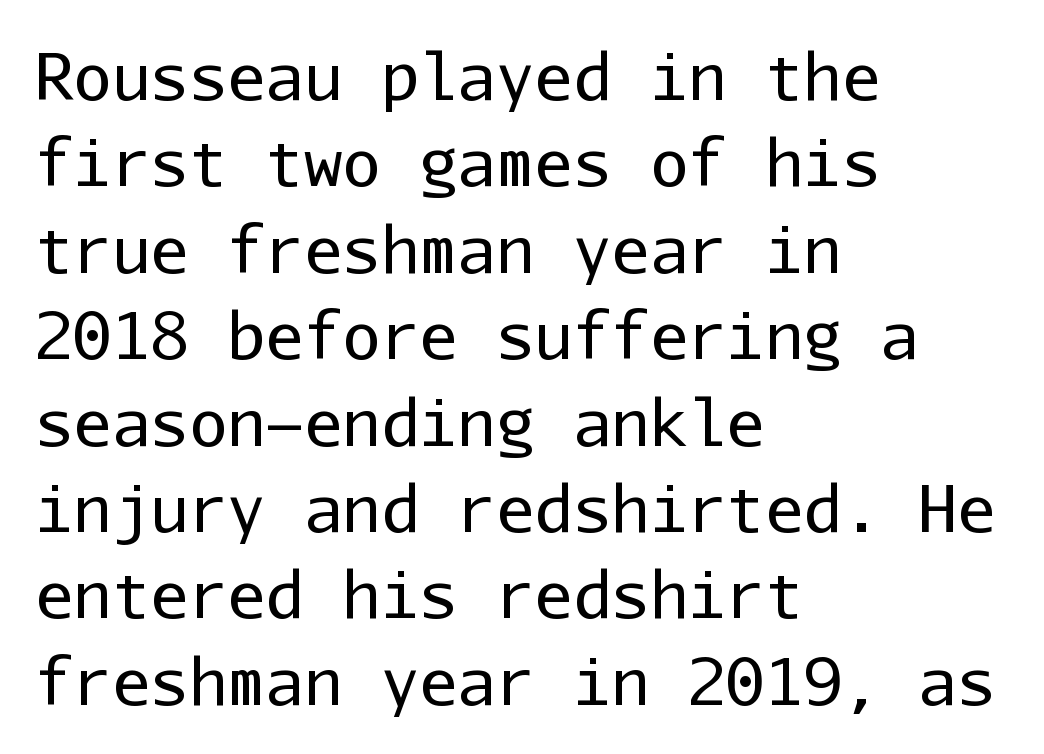
A typesetter would label this face a sans. Quick note: underline off. Line starts are locked; line ends wander. Every character here occupies the same horizontal width, giving the sample a typewriter-like rhythm.
